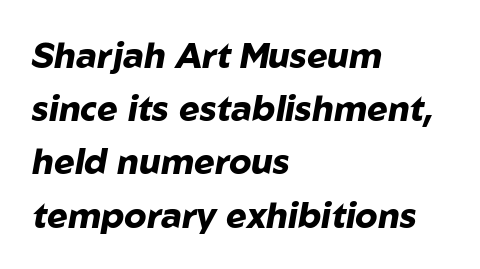
The face used here is rendered with its standard letterfit. Is the block centered? No — it sits flush against the left margin. Stroke thickness is high; the sample reads as a true bold. The line-height multiplier appears to be the usual default.
